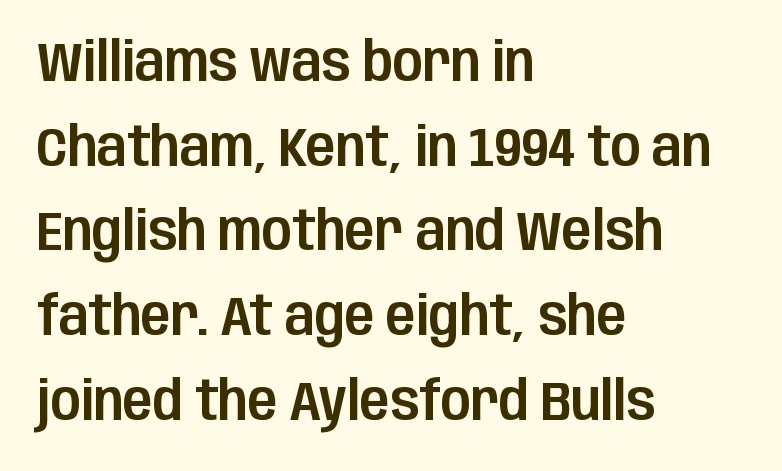
{"serif": "no", "italic": "no", "width": "condensed", "stroke_contrast": "low", "x_height": "large", "monospaced": "no", "underline": "no", "align": "left", "line_spacing": "normal", "line_spacing_ratio": 1.54, "letter_spacing": "normal", "letter_spacing_em": 0.0, "glyph_px": 55}
